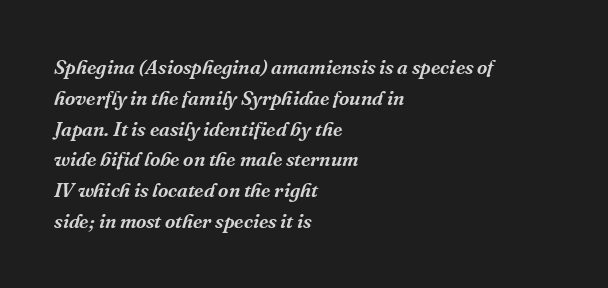
The image shows 20 px text type, italic (leaning right); set left-aligned, normal line spacing (1.54x), normal letter spacing, not underlined.
